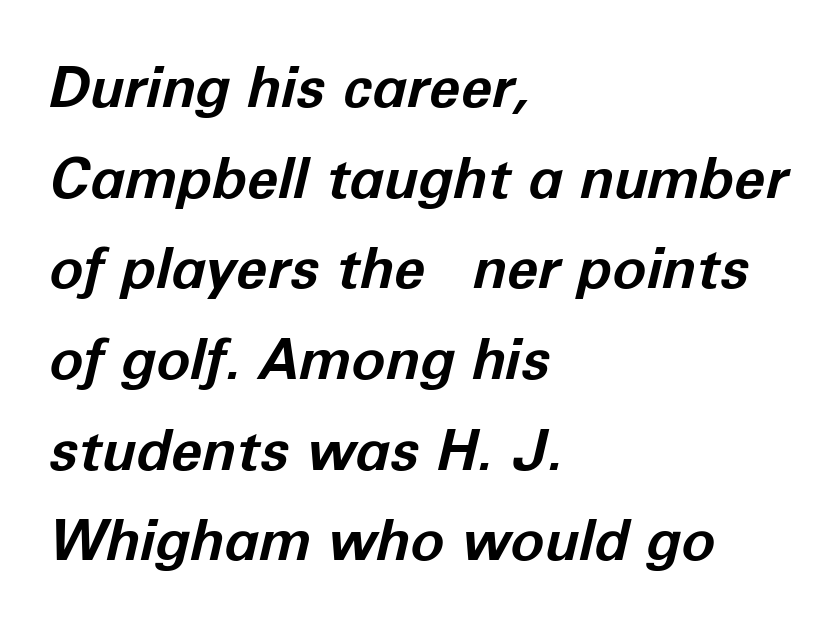
You could not count columns in this text — the font is proportionally spaced. Students, note that the glyphs here touch the page at normal intervals. The rows are spaced the way most documents space them. All the whitespace from short lines collects on the right.
